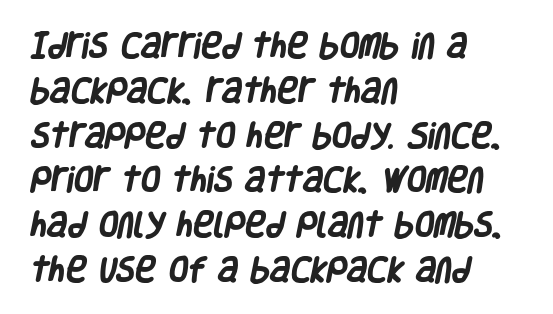
{"serif": "no", "bold": "yes", "weight": "heavy", "width": "condensed", "stroke_contrast": "low", "x_height": "large", "monospaced": "no", "underline": "no", "align": "left", "line_spacing": "normal", "line_spacing_ratio": 1.6, "letter_spacing": "normal", "letter_spacing_em": 0.0, "glyph_px": 28}
